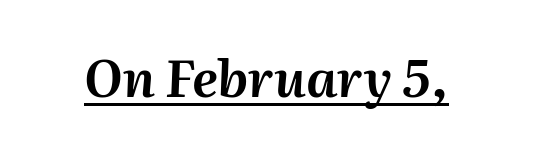
Q: Is the text italic (slanted)? A: Yes, it leans right by about 2 degrees.
Q: Is the text underlined? A: Yes.
Q: Is the spacing between letters normal or unusually wide? A: Normal.
Q: Width (condensed, normal, or wide)? A: Normal.
Q: Stroke contrast? A: Medium.
Q: x-height? A: Medium.
Q: Monospaced? A: No.
